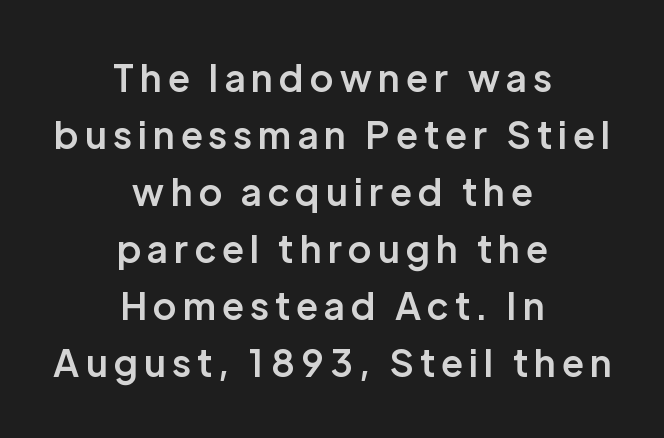
Q: Is the text bold? A: Semi-bold.
Q: Is the text italic (slanted)? A: No, it is upright.
Q: Is the typeface a serif or a sans-serif typeface? A: Sans-serif.
Q: Is the text underlined? A: No.
Q: How is the paragraph aligned? A: Centered.
Q: Is the spacing between lines tight, normal or loose? A: Normal.
Q: Width (condensed, normal, or wide)? A: Normal.
Q: Stroke contrast? A: Low.
Q: x-height? A: Medium.
Q: Monospaced? A: No.
